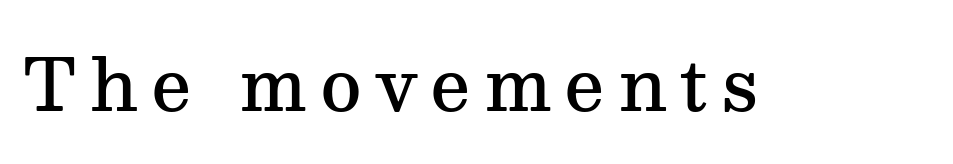
{"serif": "yes", "italic": "no", "bold": "semi", "weight": "semibold", "width": "normal", "stroke_contrast": "medium", "x_height": "medium", "monospaced": "no", "underline": "no", "glyph_px": 71}
